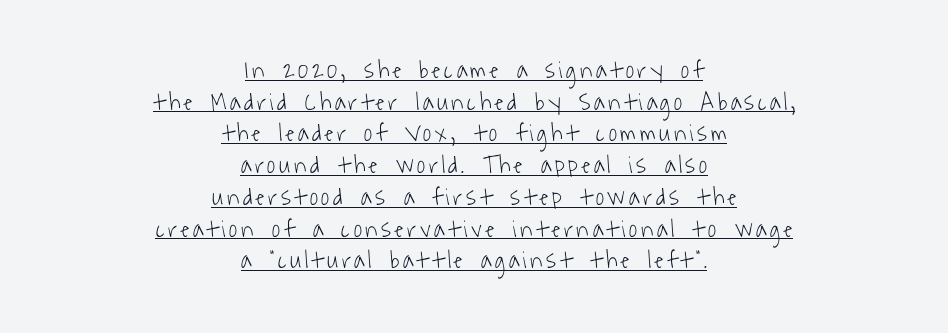
The image shows 25 px text type; set centered, normal line spacing (1.27x), underlined.
